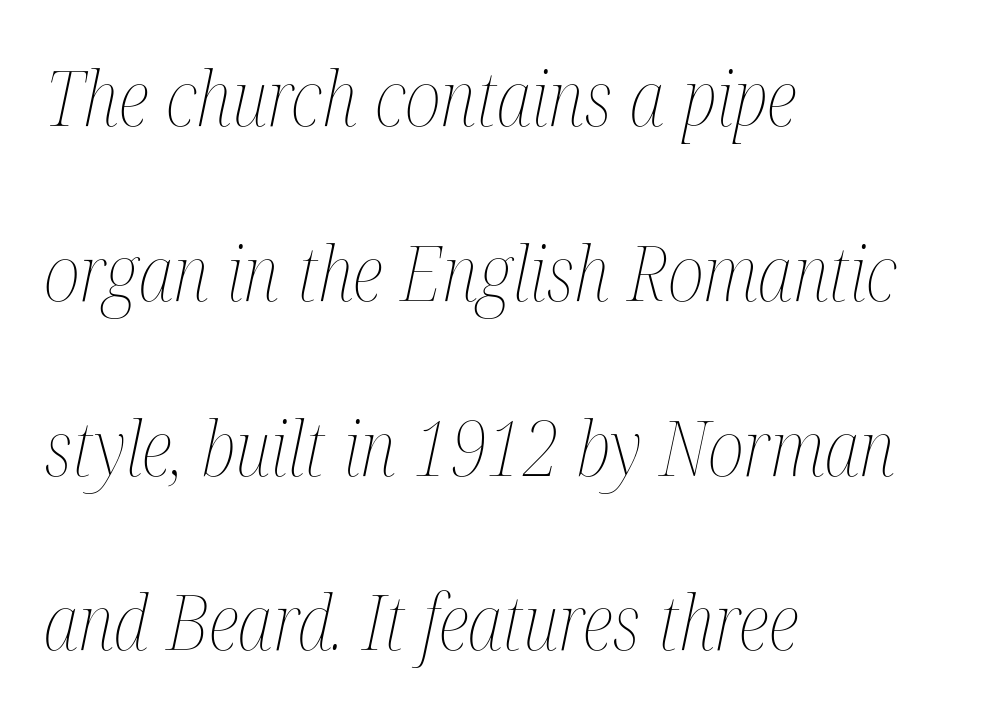
The image shows 76 px thin, condensed type, italic (leaning right); set left-aligned, loose line spacing (2.3x), normal letter spacing, not underlined; medium stroke contrast and a medium x-height.
